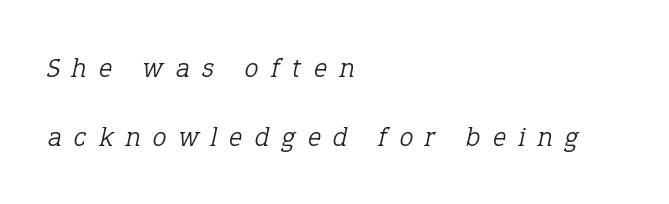
The image shows 28 px light serif type, italic (leaning right); set left-aligned, loose line spacing (2.48x), unusually wide letter spacing (+0.45 em), not underlined; low stroke contrast and a medium x-height.
